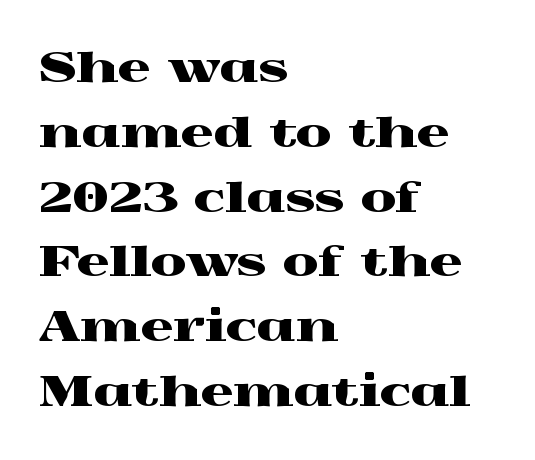
The paragraph shown leans on its left margin. Do the letters lean? They stand straight. The rendering uses natural spacing where letterforms have individual widths. Is this a sans? No — the strokes have serifs. The face used here is rendered with its standard letterfit.
